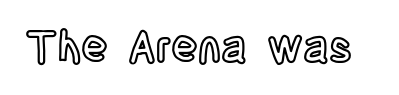
The image shows 44 px condensed type, upright; set normal letter spacing, not underlined; a large x-height.
